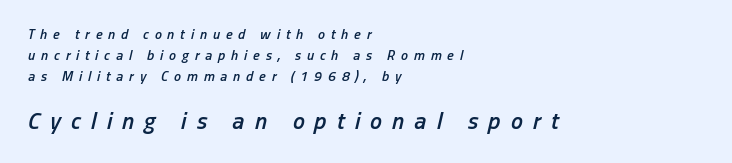
Q: Is the text bold? A: Semi-bold.
Q: Is the text italic (slanted)? A: Yes, it leans right by about 13 degrees.
Q: Is the text underlined? A: No.
Q: How is the paragraph aligned? A: Left-aligned.
Q: Is the spacing between letters normal or unusually wide? A: Unusually wide.
Q: Is the spacing between lines tight, normal or loose? A: Normal.
Q: Which block of text is set in a larger size, the first (top) or the second (bottom)? A: The second (bottom) one.
